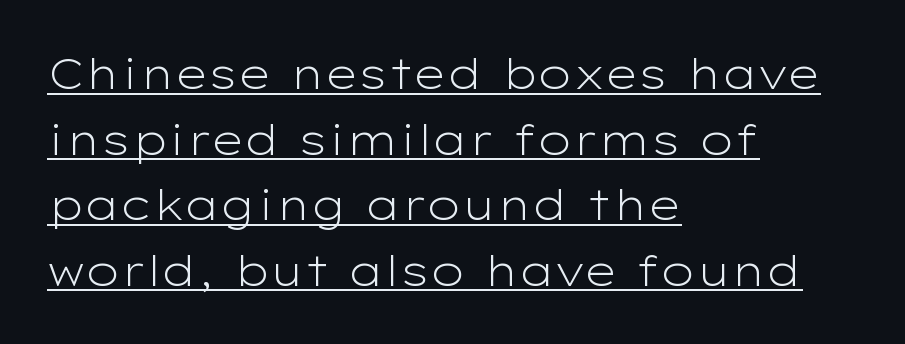
Q: Is the text bold? A: No.
Q: Is the text italic (slanted)? A: No, it is upright.
Q: Is the typeface a serif or a sans-serif typeface? A: Sans-serif.
Q: Is the text underlined? A: Yes.
Q: How is the paragraph aligned? A: Left-aligned.
Q: Is the spacing between letters normal or unusually wide? A: Normal.
Q: Is the spacing between lines tight, normal or loose? A: Normal.
Q: Width (condensed, normal, or wide)? A: Wide.
Q: Stroke contrast? A: Low.
Q: x-height? A: Medium.
Q: Monospaced? A: No.
